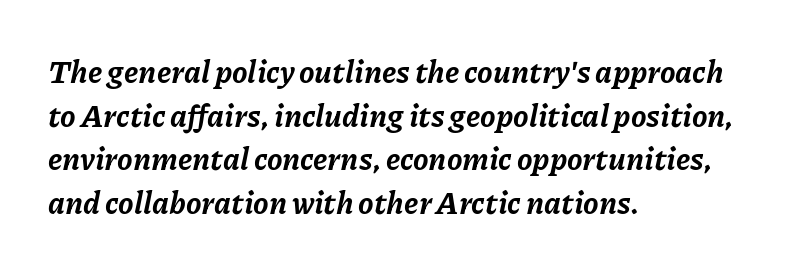
{"italic": "yes", "lean": "right", "slant_degrees": 11, "bold": "yes", "weight": "bold", "width": "normal", "stroke_contrast": "low", "x_height": "medium", "monospaced": "no", "underline": "no", "align": "left", "line_spacing": "normal", "line_spacing_ratio": 1.41, "letter_spacing": "normal", "letter_spacing_em": 0.0, "glyph_px": 31}
